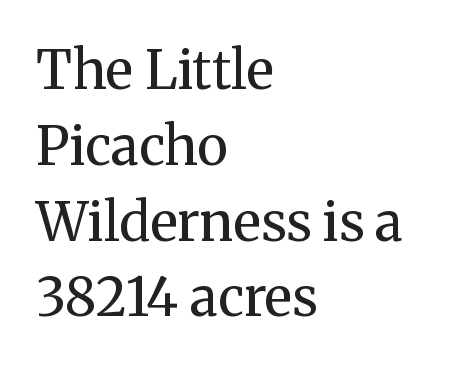
Lines of text with bare space underneath. Vertical spacing — default. This reads as an unemphasized weight, regular at the heaviest. Is this a fixed-width face? No — the glyphs have proportional, varying widths.
